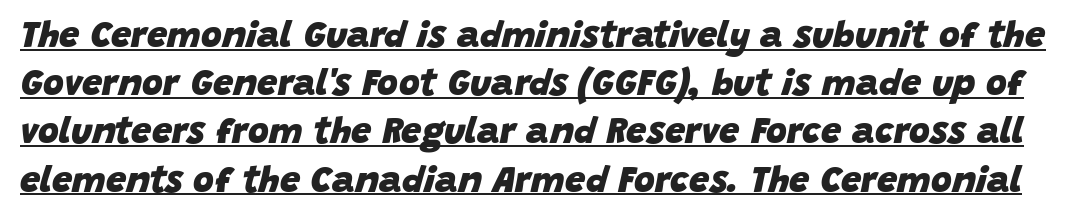
Style check: oblique. Looks like regular typesetting: each glyph gets only the width it needs. Students, this is bold: see how much ink each stroke carries. This sample uses plain, unmodified letter spacing.
